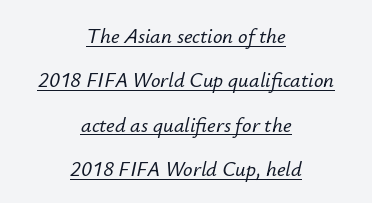
{"italic": "yes", "lean": "right", "slant_degrees": 12, "underline": "yes", "align": "center", "line_spacing": "loose", "line_spacing_ratio": 2.11, "letter_spacing": "normal", "letter_spacing_em": 0.0, "glyph_px": 21}
